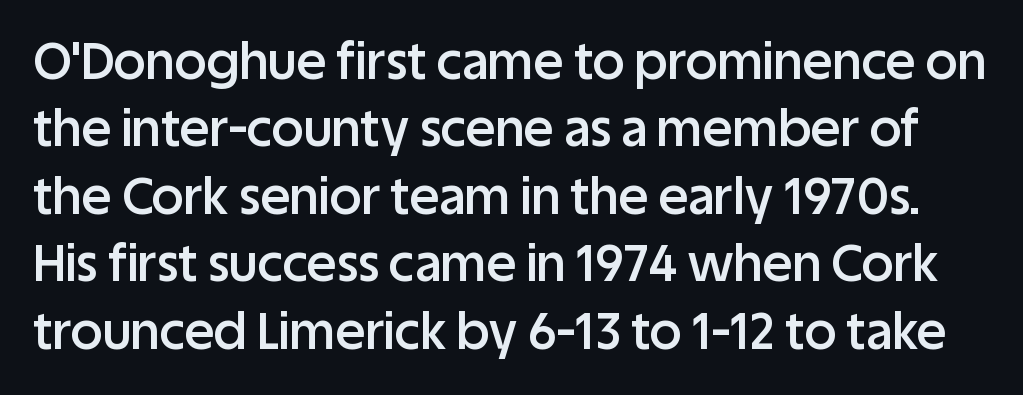
Character widths vary here, with narrow letters taking less room than wide ones. This block has exactly the height ordinary leading produces. No italicization has been applied; the sample stays upright. This sample uses a sans-serif face.
